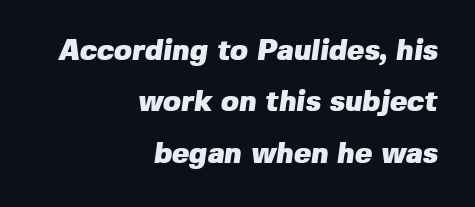
{"serif": "no", "bold": "yes", "weight": "heavy", "width": "normal", "stroke_contrast": "low", "x_height": "medium", "monospaced": "no", "underline": "no", "align": "right", "line_spacing_ratio": 1.77, "letter_spacing": "normal", "letter_spacing_em": 0.0, "glyph_px": 29}
